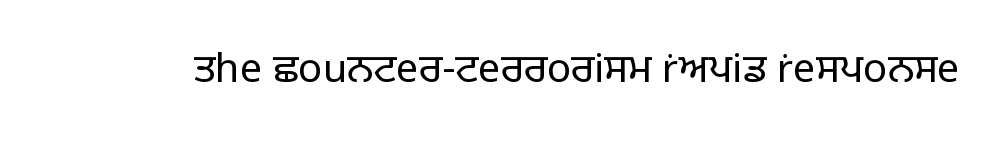
The image shows 40 px light sans-serif type, upright; set normal letter spacing, not underlined; low stroke contrast and a large x-height.
